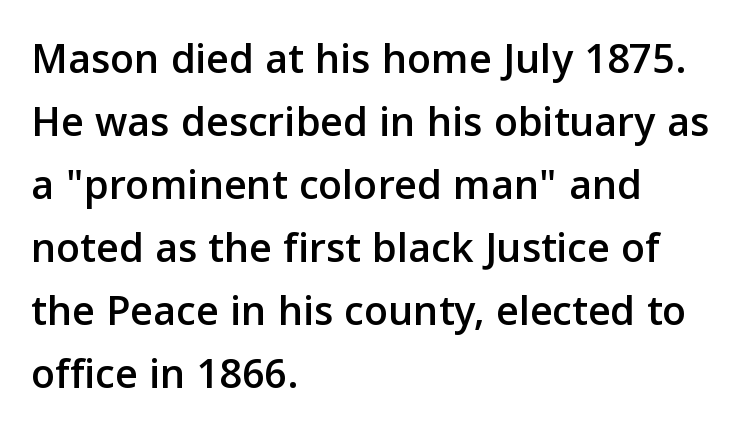
Proportional: the letters do not fall into vertical columns. This rendering features lettering with no underline. The leading is moderate, giving the passage an even texture. Ordinary non-slanted type is in use. To sum up the face: it is a sans, with no serifs. Letter spacing: default.
